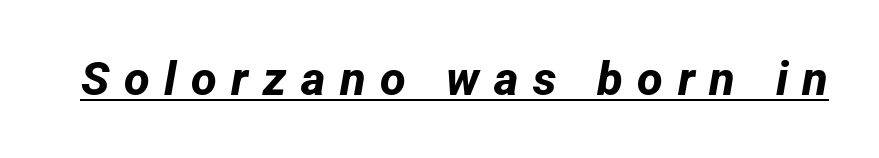
{"serif": "no", "bold": "yes", "weight": "bold", "width": "normal", "stroke_contrast": "low", "x_height": "medium", "monospaced": "no", "underline": "yes", "letter_spacing": "wide", "letter_spacing_em": 0.31, "glyph_px": 47}
